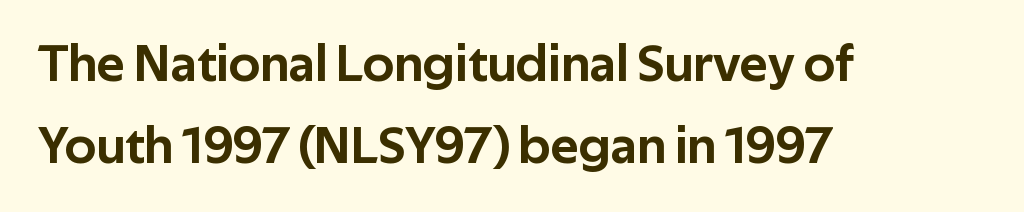
The image shows 53 px sans-serif type, upright; set left-aligned, normal line spacing (1.54x), normal letter spacing, not underlined; low stroke contrast and a medium x-height.
